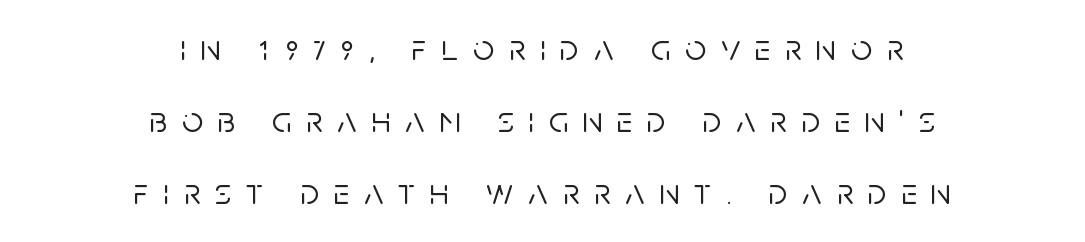
Q: Is the text italic (slanted)? A: No, it is upright.
Q: Is the typeface a serif or a sans-serif typeface? A: Sans-serif.
Q: Is the text underlined? A: No.
Q: How is the paragraph aligned? A: Centered.
Q: Is the spacing between letters normal or unusually wide? A: Unusually wide.
Q: Is the spacing between lines tight, normal or loose? A: Loose.
Q: Width (condensed, normal, or wide)? A: Normal.
Q: Stroke contrast? A: Low.
Q: x-height? A: Large.
Q: Monospaced? A: No.
